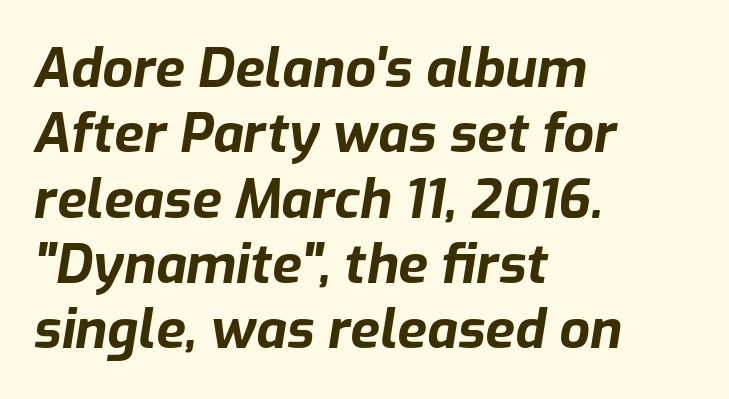
The image shows 54 px bold type, italic (leaning right); set left-aligned, line spacing 1.21x, normal letter spacing, not underlined; low stroke contrast and a medium x-height.
